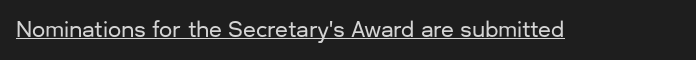
Students, note that the glyphs here touch the page at normal intervals. Does a line run under the words? Yes, clearly. Designer's note — italics off, roman on.
